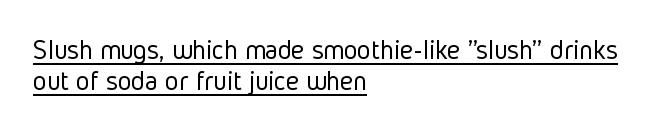
The image shows 29 px light, condensed sans-serif type, upright; set left-aligned, tight line spacing (1.06x), normal letter spacing, underlined; low stroke contrast and a medium x-height.
